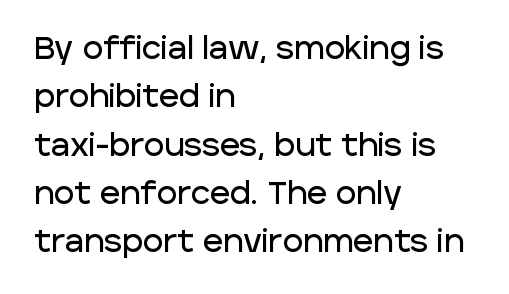
Q: Is the text italic (slanted)? A: No, it is upright.
Q: Is the typeface a serif or a sans-serif typeface? A: Sans-serif.
Q: Is the text underlined? A: No.
Q: How is the paragraph aligned? A: Left-aligned.
Q: Is the spacing between letters normal or unusually wide? A: Normal.
Q: Is the spacing between lines tight, normal or loose? A: Normal.
Q: Width (condensed, normal, or wide)? A: Normal.
Q: Stroke contrast? A: Low.
Q: x-height? A: Large.
Q: Monospaced? A: No.
